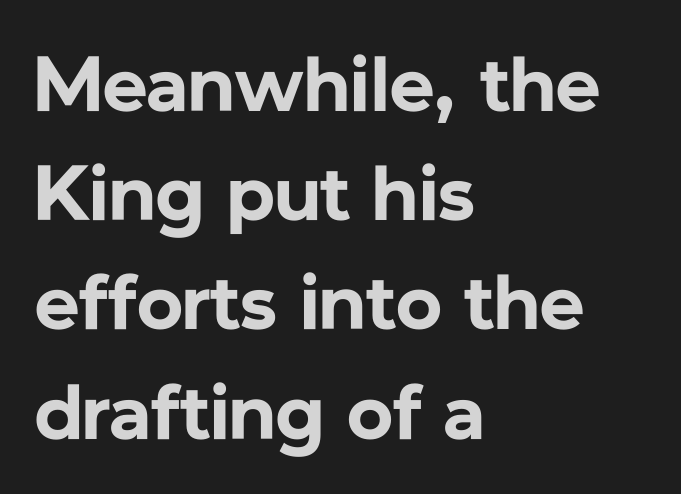
These lines stack with their left ends in a neat column. Each letter's strokes conclude bluntly, with no projecting serifs. The rendering keeps characters at their native spacing. Heavy, bold letterforms. Nope, not italic — everything's standing straight. Descender tails drop into unmarked territory.
